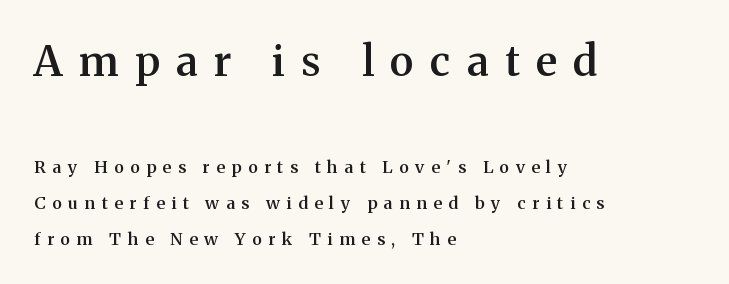
Weight: semibold (demi). Beneath every word, the page is bare. Notice the wide empty band between every row — that's loose leading. Little horizontal feet cap the strokes, marking this as serif type.
